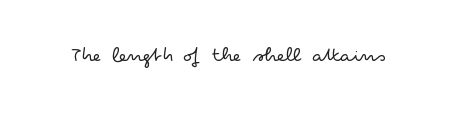
The space directly below the letters is spotless. Quick note: not italic, upright. The line texture is even and compact thanks to regular tracking. These glyphs show unthickened strokes, regular width or finer.
